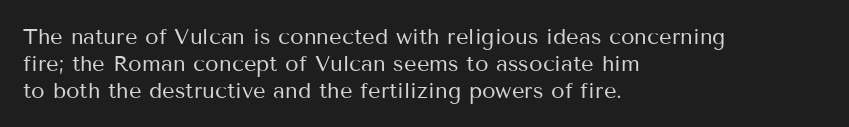
{"italic": "no", "bold": "no", "underline": "no", "align": "left", "line_spacing_ratio": 1.22, "letter_spacing": "normal", "letter_spacing_em": 0.0, "glyph_px": 22}
